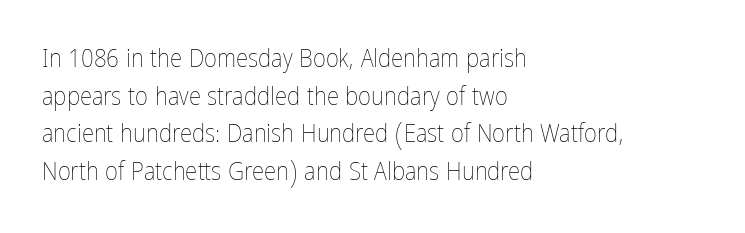
Q: Is the text bold? A: No.
Q: Is the text italic (slanted)? A: No, it is upright.
Q: Is the text underlined? A: No.
Q: How is the paragraph aligned? A: Left-aligned.
Q: Is the spacing between letters normal or unusually wide? A: Normal.
Q: Is the spacing between lines tight, normal or loose? A: Normal.
